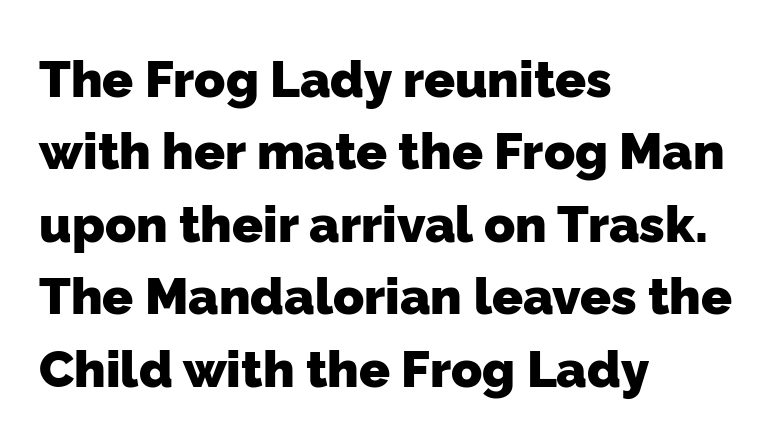
Summary of vertical rhythm: regular, with standard interline spacing. The paragraph shown leans on its left margin. The gaps between neighbouring characters are ordinary and unremarkable. Look at the stroke-to-counter ratio: heavy, a bold. This is sans-serif lettering, the kind often seen on screens and signage.
